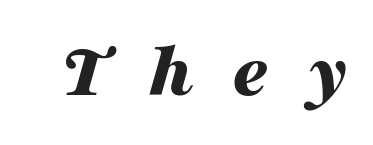
The image shows 79 px bold, wide type, italic (leaning right); set unusually wide letter spacing (+0.49 em), not underlined; medium stroke contrast and a medium x-height.
